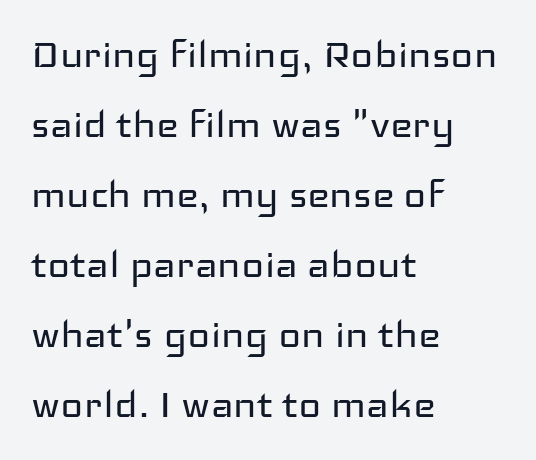
{"serif": "no", "italic": "no", "bold": "no", "weight": "regular", "width": "wide", "stroke_contrast": "low", "x_height": "medium", "monospaced": "no", "underline": "no", "align": "left", "line_spacing": "normal", "line_spacing_ratio": 1.46, "letter_spacing": "normal", "letter_spacing_em": 0.0, "glyph_px": 48}
